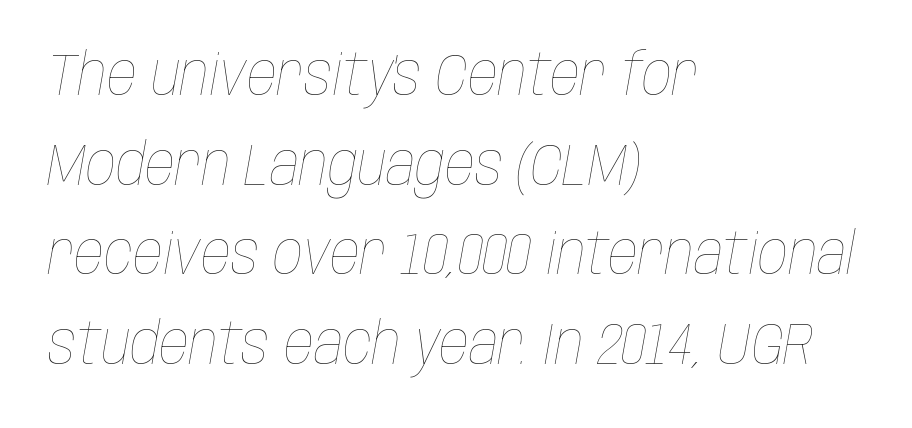
Do the characters align in a grid? No, the font is proportional. Each new line begins a customary step beneath the previous one. When letters slant like this, we call the style italic. The passage shown is not underscored anywhere.
